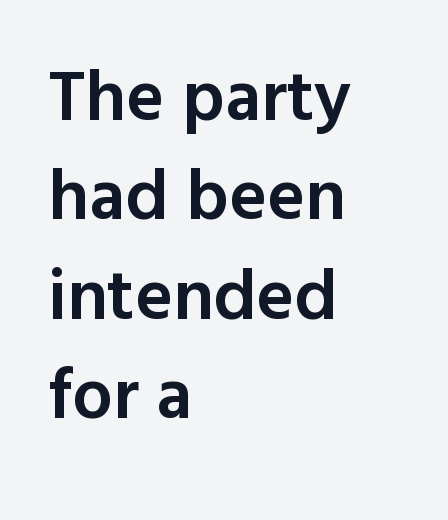
{"serif": "no", "italic": "no", "bold": "semi", "weight": "semibold", "width": "normal", "x_height": "medium", "monospaced": "no", "underline": "no", "align": "left", "line_spacing": "normal", "line_spacing_ratio": 1.38, "letter_spacing": "normal", "letter_spacing_em": 0.0, "glyph_px": 72}
